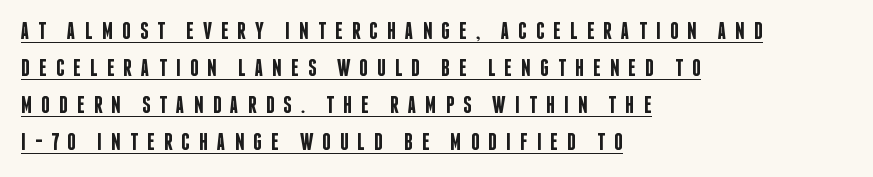
{"italic": "no", "bold": "semi", "underline": "yes", "align": "left", "line_spacing": "normal", "line_spacing_ratio": 1.54, "letter_spacing": "wide", "letter_spacing_em": 0.37, "glyph_px": 24}
